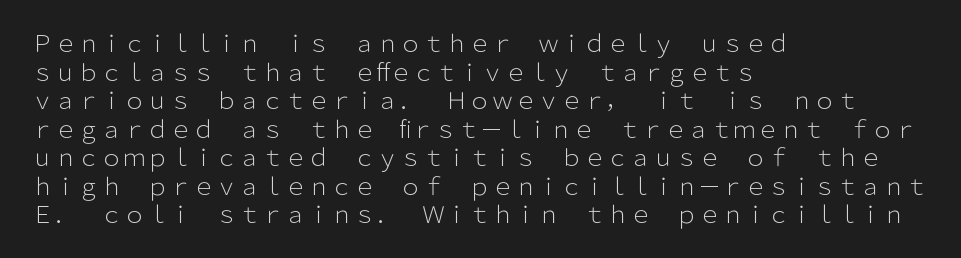
The image shows 23 px text type, upright; set left-aligned, line spacing 1.24x, normal letter spacing, not underlined.
